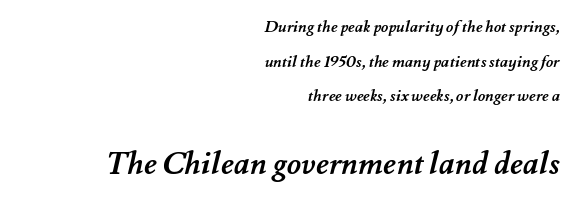
The image shows 31 px semibold type; set right-aligned, loose line spacing (2.16x), normal letter spacing, not underlined; the second (bottom) block is 1.94x larger; medium stroke contrast and a small x-height.
